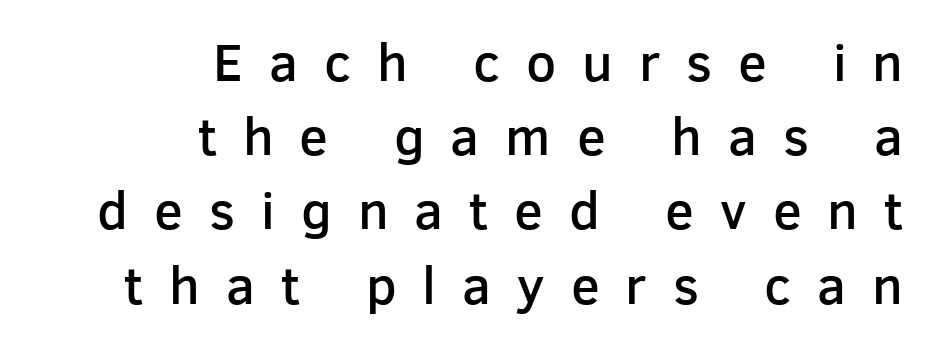
The image shows 53 px semibold sans-serif type, upright; set right-aligned, normal line spacing (1.4x), unusually wide letter spacing (+0.49 em), not underlined; low stroke contrast and a medium x-height.
